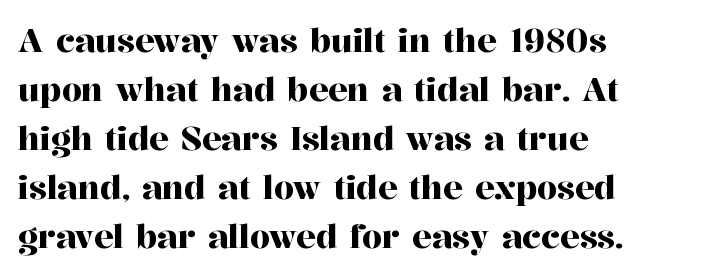
The image shows 32 px serif type, upright; set left-aligned, normal line spacing (1.53x), normal letter spacing, not underlined; high stroke contrast and a medium x-height.
